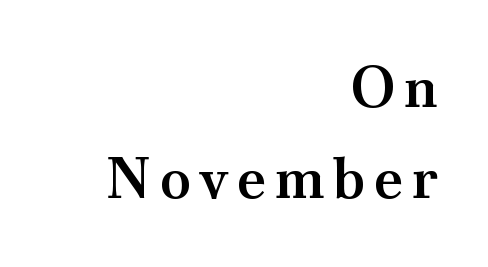
Q: Is the text bold? A: Semi-bold.
Q: Is the text italic (slanted)? A: No, it is upright.
Q: Is the typeface a serif or a sans-serif typeface? A: Serif.
Q: Is the text underlined? A: No.
Q: How is the paragraph aligned? A: Right-aligned.
Q: Is the spacing between lines tight, normal or loose? A: Normal.
Q: Width (condensed, normal, or wide)? A: Normal.
Q: Stroke contrast? A: Medium.
Q: x-height? A: Small.
Q: Monospaced? A: No.
